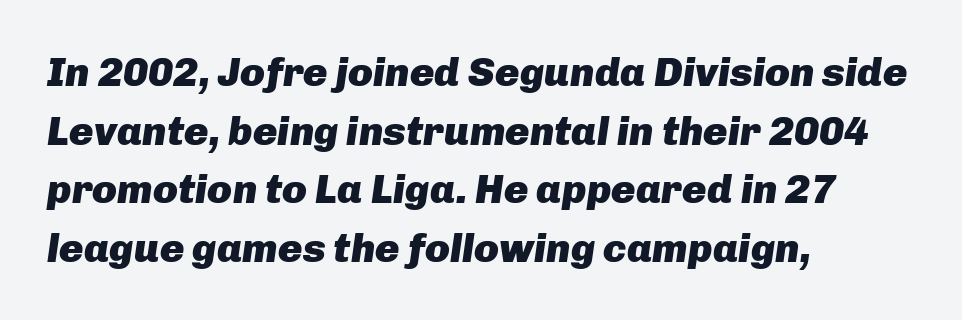
{"italic": "yes", "lean": "right", "slant_degrees": 8, "bold": "yes", "weight": "heavy", "width": "normal", "stroke_contrast": "low", "x_height": "medium", "monospaced": "no", "underline": "no", "align": "left", "line_spacing": "normal", "line_spacing_ratio": 1.43, "letter_spacing": "normal", "letter_spacing_em": 0.0, "glyph_px": 41}
